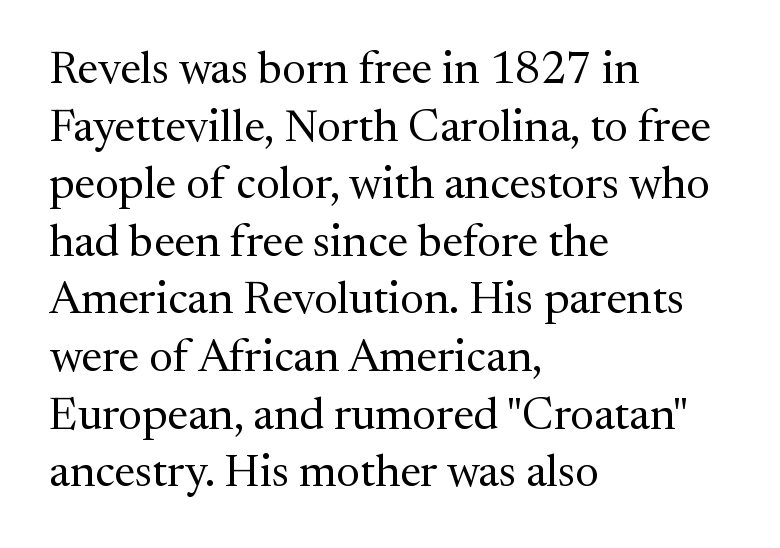
Nothing heavy about these letters — not bold at all. What kind of face is this? One with serifs. The letters advance in unequal steps, a hallmark of proportional type. Nobody drew a line under any word here.
